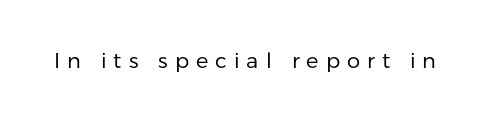
Q: Is the text bold? A: No.
Q: Is the text italic (slanted)? A: No, it is upright.
Q: Is the text underlined? A: No.
Q: Is the spacing between letters normal or unusually wide? A: Unusually wide.
